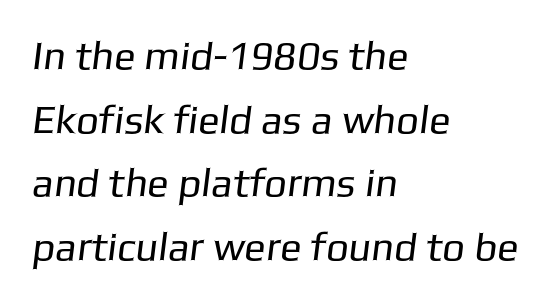
Here the designer chose a conventional face with non-uniform glyph widths. Honestly, the letter spacing is just normal — you wouldn't notice it. How would I describe the line gaps? Plain and ordinary. The paragraph shown leans on its left margin. Summary of weight: not heavy and not bold. The face used here is a sans, in the tradition of grotesques and geometrics.
